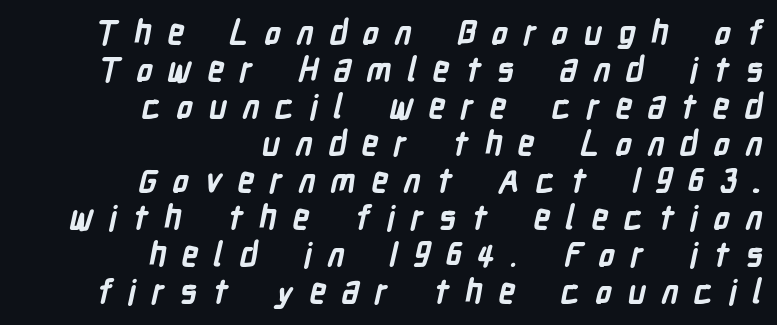
The rendering uses natural spacing where letterforms have individual widths. Type style note: lacks serifs. Summary of weight: heavy, a full bold. Only glyphs here, with clear space below each row.
